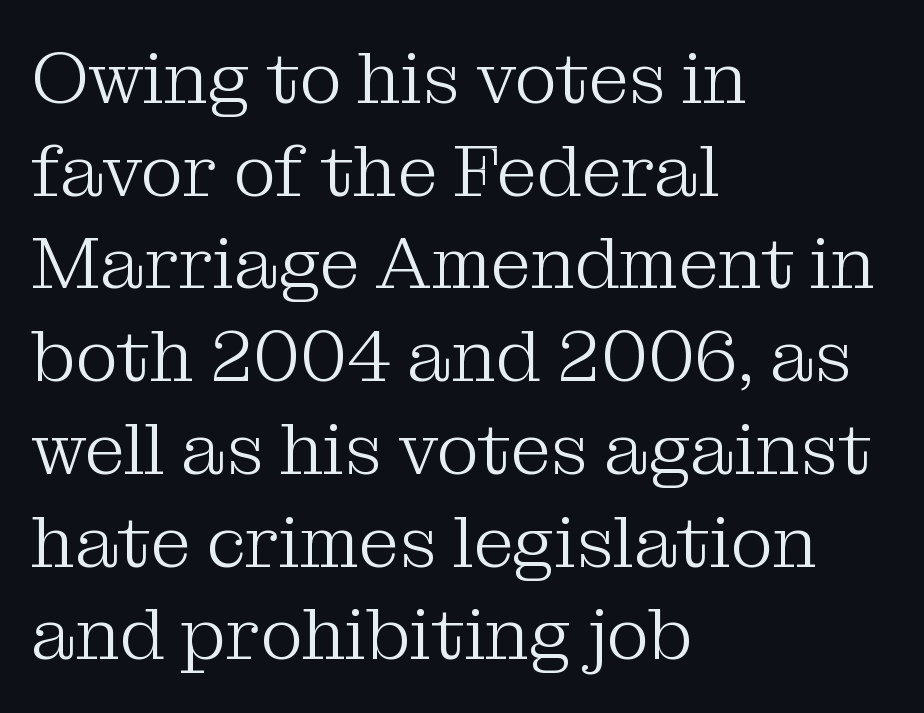
Q: Is the text bold? A: No.
Q: Is the text italic (slanted)? A: No, it is upright.
Q: Is the typeface a serif or a sans-serif typeface? A: Serif.
Q: Is the text underlined? A: No.
Q: How is the paragraph aligned? A: Left-aligned.
Q: Is the spacing between letters normal or unusually wide? A: Normal.
Q: Is the spacing between lines tight, normal or loose? A: Normal.
Q: Width (condensed, normal, or wide)? A: Normal.
Q: Stroke contrast? A: Medium.
Q: x-height? A: Medium.
Q: Monospaced? A: No.
